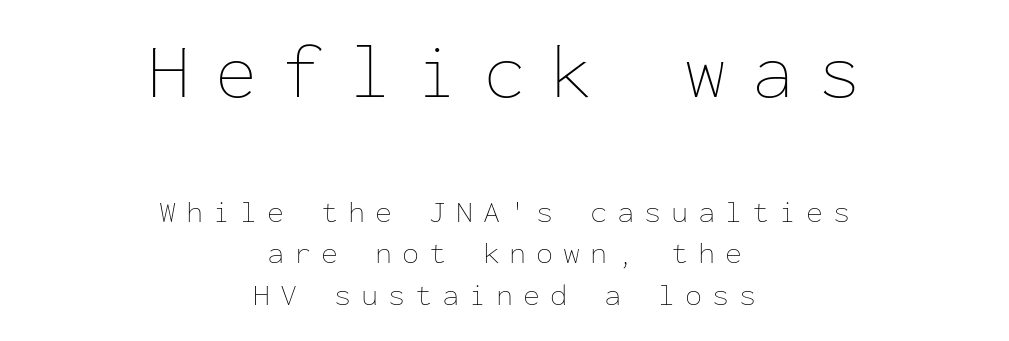
Q: Is the text bold? A: No.
Q: Is the text italic (slanted)? A: No, it is upright.
Q: Is the text underlined? A: No.
Q: How is the paragraph aligned? A: Centered.
Q: Is the spacing between letters normal or unusually wide? A: Unusually wide.
Q: Is the spacing between lines tight, normal or loose? A: Normal.
Q: Which block of text is set in a larger size, the first (top) or the second (bottom)? A: The first (top) one.
Q: Width (condensed, normal, or wide)? A: Normal.
Q: Stroke contrast? A: Low.
Q: x-height? A: Medium.
Q: Monospaced? A: Yes.
